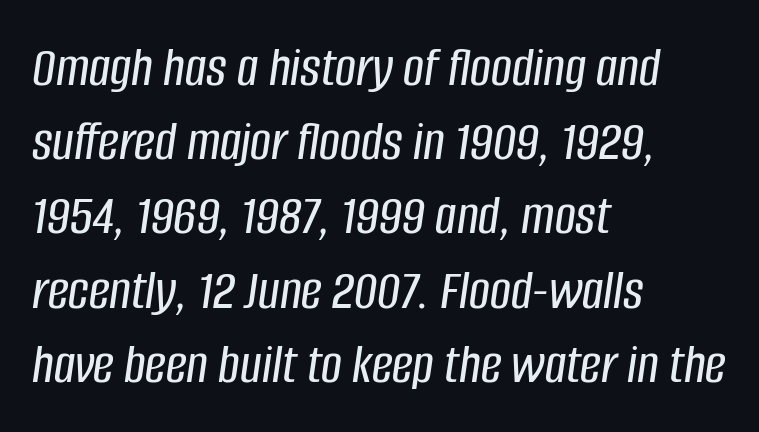
Q: Is the text italic (slanted)? A: Yes, it leans right by about 8 degrees.
Q: Is the text underlined? A: No.
Q: How is the paragraph aligned? A: Left-aligned.
Q: Is the spacing between letters normal or unusually wide? A: Normal.
Q: Is the spacing between lines tight, normal or loose? A: Normal.
Q: Width (condensed, normal, or wide)? A: Condensed.
Q: Stroke contrast? A: Low.
Q: x-height? A: Large.
Q: Monospaced? A: No.
